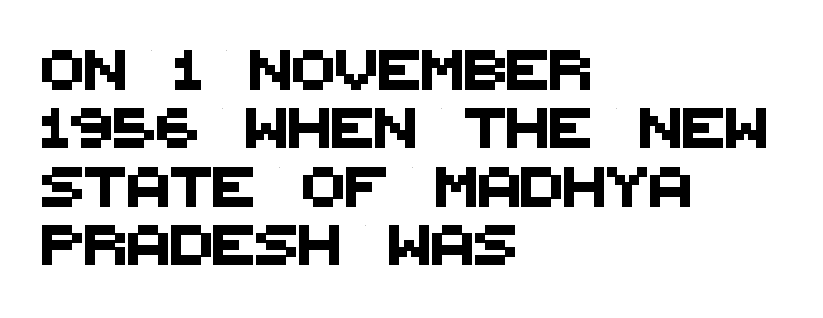
Q: Is the typeface a serif or a sans-serif typeface? A: Sans-serif.
Q: Is the text underlined? A: No.
Q: How is the paragraph aligned? A: Left-aligned.
Q: Is the spacing between letters normal or unusually wide? A: Normal.
Q: Is the spacing between lines tight, normal or loose? A: Normal.
Q: Width (condensed, normal, or wide)? A: Normal.
Q: Stroke contrast? A: Medium.
Q: x-height? A: Large.
Q: Monospaced? A: No.
